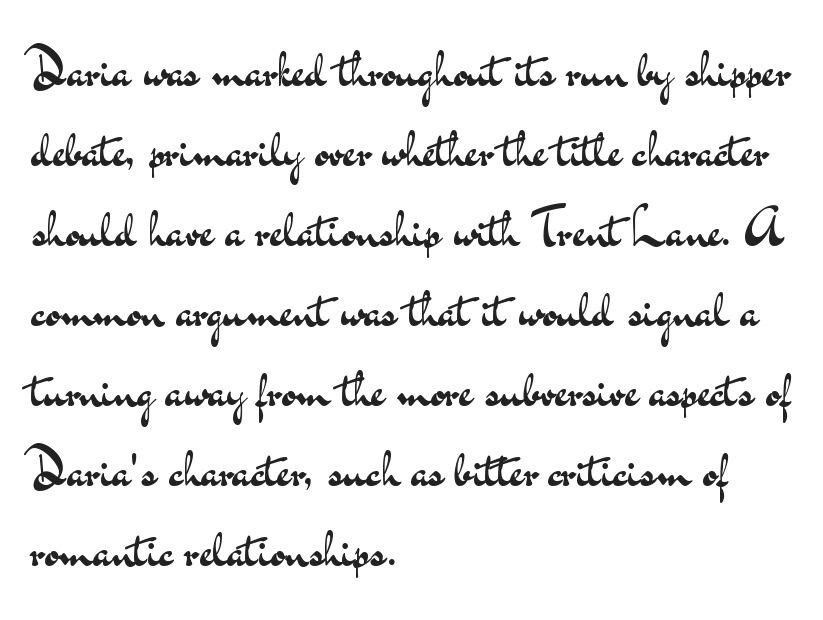
No heavy texture on the line: the type isn't bold. The rendering uses natural spacing where letterforms have individual widths. The zone under the glyphs is completely vacant. Typeset ragged right — the left edge is the straight one.
